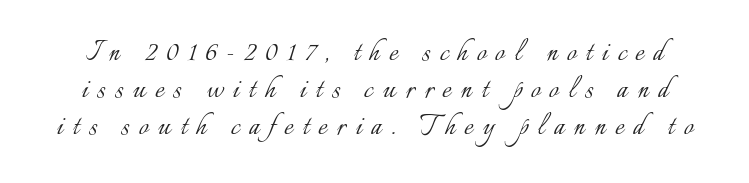
Q: Is the text bold? A: No.
Q: Is the text italic (slanted)? A: Yes.
Q: Is the text underlined? A: No.
Q: Is the spacing between letters normal or unusually wide? A: Unusually wide.
Q: Is the spacing between lines tight, normal or loose? A: Tight.
Q: Width (condensed, normal, or wide)? A: Normal.
Q: Stroke contrast? A: Low.
Q: x-height? A: Small.
Q: Monospaced? A: No.
